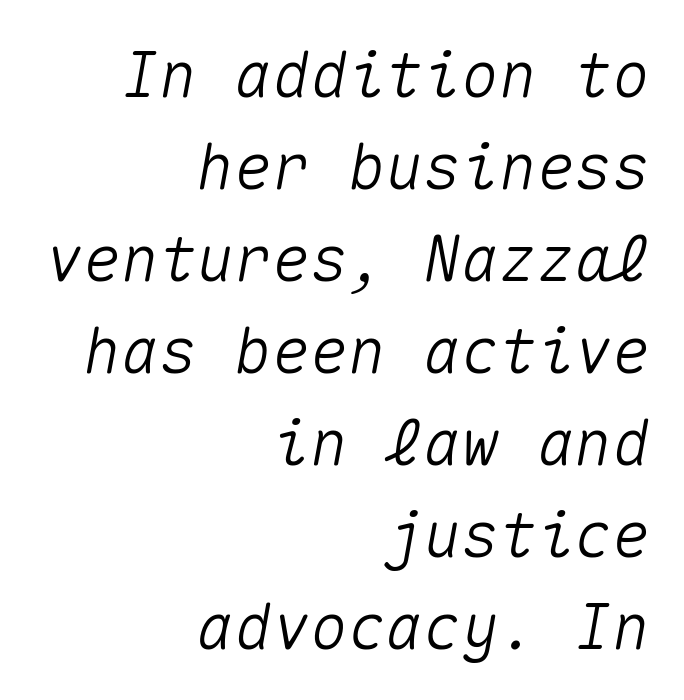
{"italic": "yes", "lean": "right", "slant_degrees": 10, "width": "normal", "stroke_contrast": "medium", "x_height": "medium", "monospaced": "yes", "underline": "no", "align": "right", "line_spacing": "normal", "line_spacing_ratio": 1.46, "letter_spacing": "normal", "letter_spacing_em": 0.0, "glyph_px": 63}
